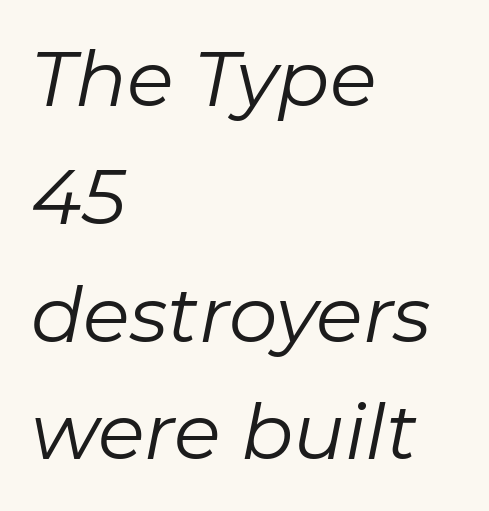
Words float on clear page, feet unadorned. Letter spacing: default. Stem width sits at or under what a default text font uses. Observe the lean: these are italic letterforms. The ragged edge is on the right, which tells us the setting is flush left.
